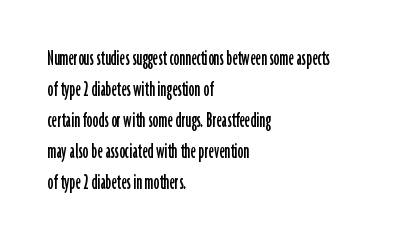
Q: Is the text italic (slanted)? A: No, it is upright.
Q: Is the text underlined? A: No.
Q: How is the paragraph aligned? A: Left-aligned.
Q: Is the spacing between letters normal or unusually wide? A: Normal.
Q: Is the spacing between lines tight, normal or loose? A: Normal.
